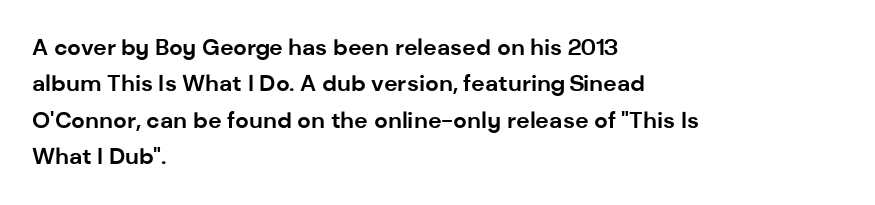
The image shows 23 px bold type, upright; set left-aligned, normal line spacing (1.58x), normal letter spacing, not underlined.
